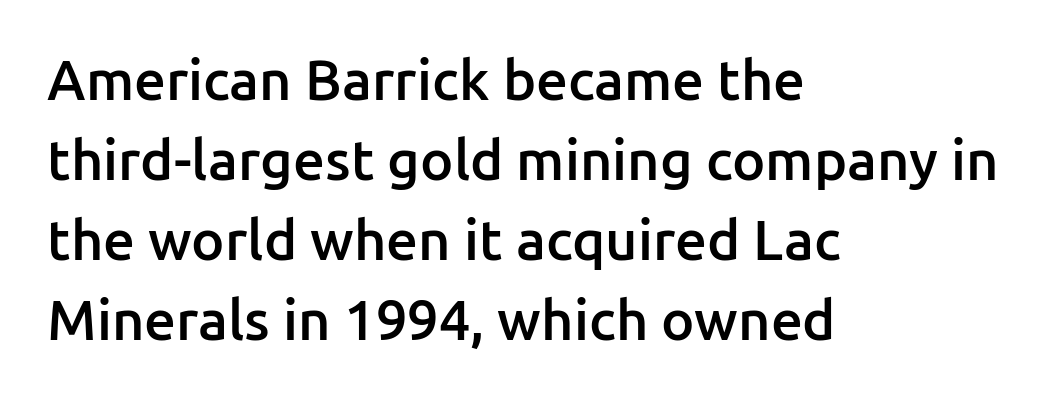
The image shows 56 px semibold sans-serif type, upright; set left-aligned, normal line spacing (1.43x), normal letter spacing, not underlined; low stroke contrast and a medium x-height.
